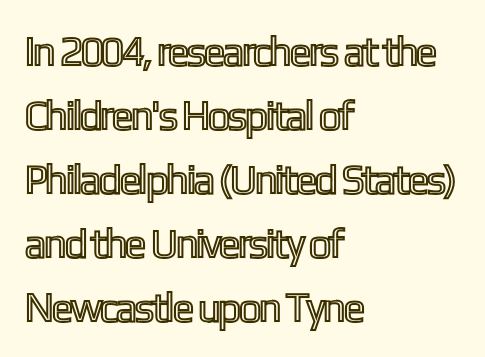
Every character sits straight up, as roman type does. The rag falls on the right side of this text block. Each new line begins a customary step beneath the previous one. Glance below the letters and you will spot only blank space. Is this a fixed-width face? No — the glyphs have proportional, varying widths.
